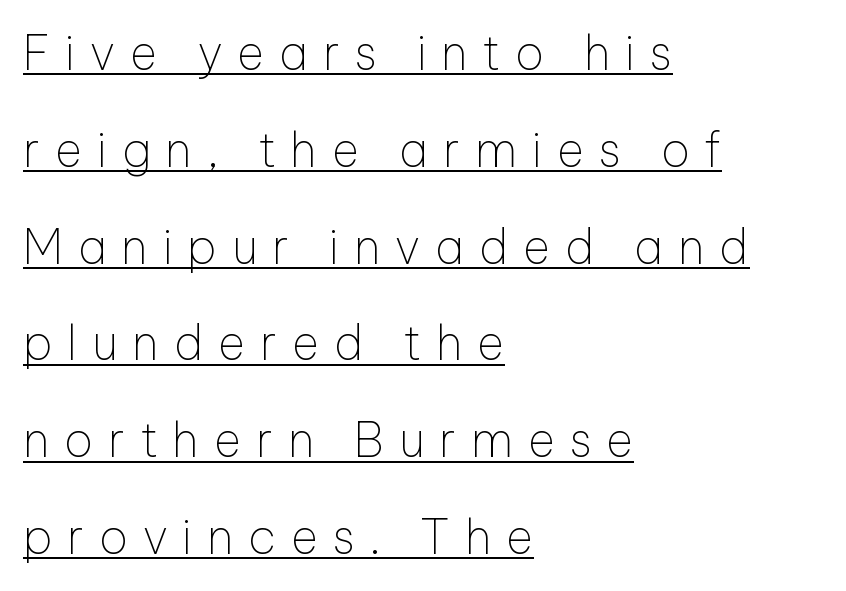
The font family rendered here belongs to the sans-serif group. Which margin do the lines hug? The left one — the right edge is uneven. Heaviness? Minimal to ordinary, like unemphasized prose. Rendered with straight, roman letterforms.
